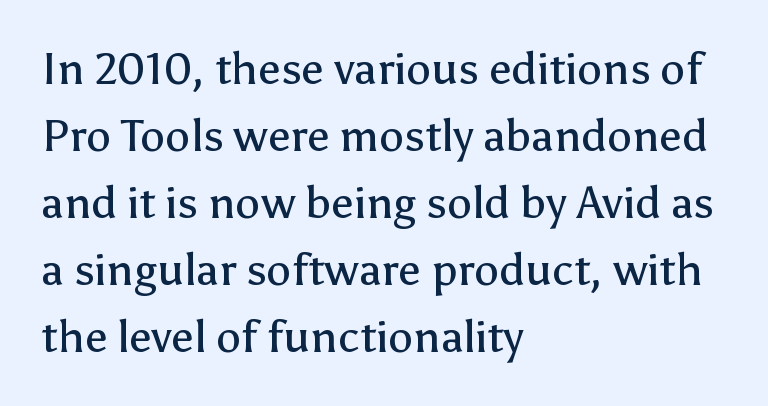
{"serif": "no", "italic": "no", "bold": "no", "weight": "regular", "width": "normal", "stroke_contrast": "low", "x_height": "medium", "monospaced": "no", "underline": "no", "align": "left", "line_spacing": "normal", "line_spacing_ratio": 1.49, "letter_spacing": "normal", "letter_spacing_em": 0.0, "glyph_px": 45}
